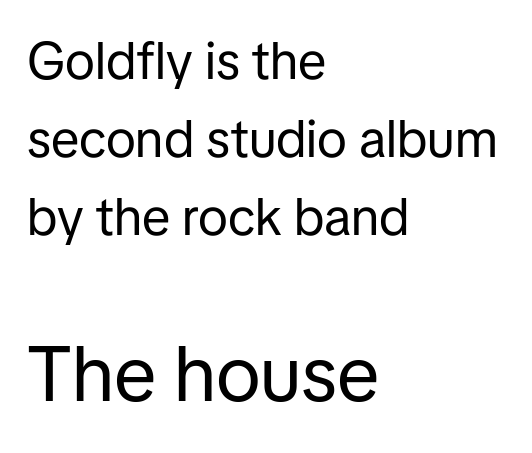
Think of a printed novel: that variable character pitch is what you see here. Alignment: flush left. Of the two passages, the one underneath uses the larger point size. Think standard paragraph weight, or any step lighter than that.
